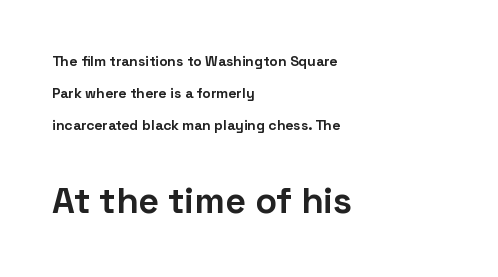
Q: Is the text bold? A: Yes.
Q: Is the text italic (slanted)? A: No, it is upright.
Q: Is the typeface a serif or a sans-serif typeface? A: Sans-serif.
Q: Is the text underlined? A: No.
Q: How is the paragraph aligned? A: Left-aligned.
Q: Is the spacing between letters normal or unusually wide? A: Normal.
Q: Is the spacing between lines tight, normal or loose? A: Loose.
Q: Which block of text is set in a larger size, the first (top) or the second (bottom)? A: The second (bottom) one.
Q: Width (condensed, normal, or wide)? A: Normal.
Q: Stroke contrast? A: Low.
Q: x-height? A: Medium.
Q: Monospaced? A: No.
